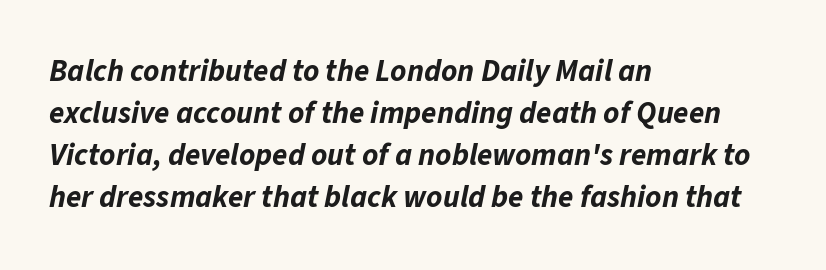
The image shows 31 px bold type, italic (leaning right); set left-aligned, normal line spacing (1.36x), normal letter spacing, not underlined; low stroke contrast and a medium x-height.
